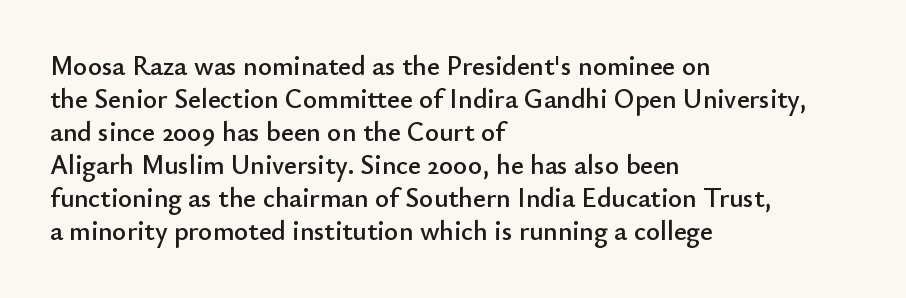
{"italic": "no", "underline": "no", "align": "left", "line_spacing_ratio": 1.22, "letter_spacing": "normal", "letter_spacing_em": 0.0, "glyph_px": 27}
